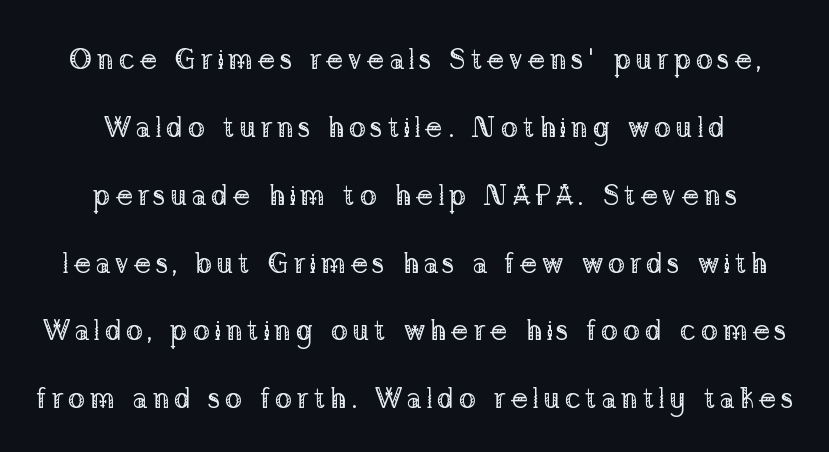
The image shows 29 px regular-weight serif type, upright; set centered, loose line spacing (2.34x), not underlined; low stroke contrast and a medium x-height.
